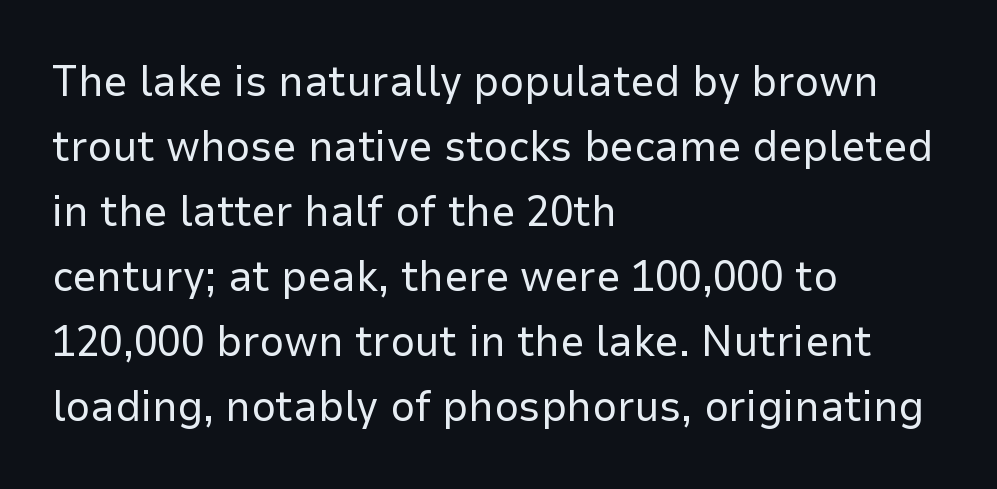
The image shows 43 px regular-weight sans-serif type, upright; set left-aligned, normal line spacing (1.51x), normal letter spacing, not underlined; low stroke contrast and a medium x-height.
